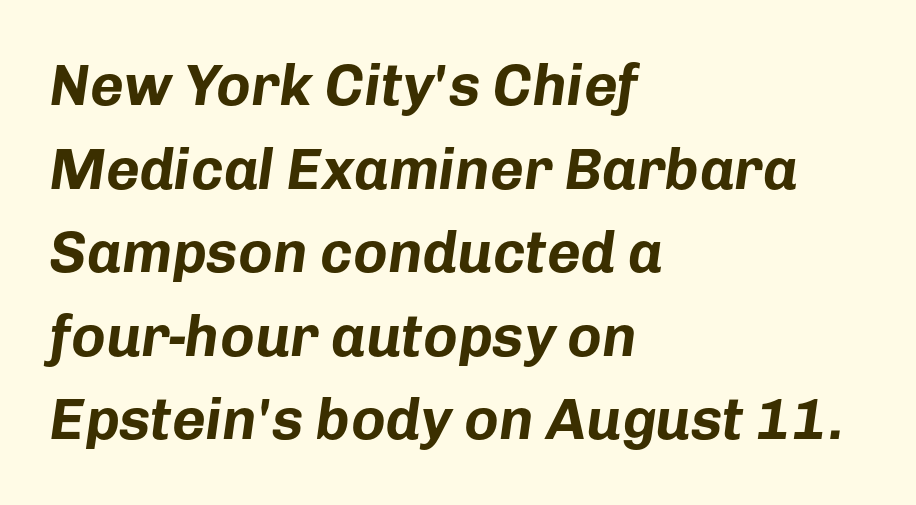
{"italic": "yes", "lean": "right", "slant_degrees": 8, "bold": "yes", "weight": "bold", "width": "normal", "stroke_contrast": "low", "x_height": "medium", "monospaced": "no", "underline": "no", "align": "left", "line_spacing": "normal", "line_spacing_ratio": 1.44, "letter_spacing": "normal", "letter_spacing_em": 0.0, "glyph_px": 58}
